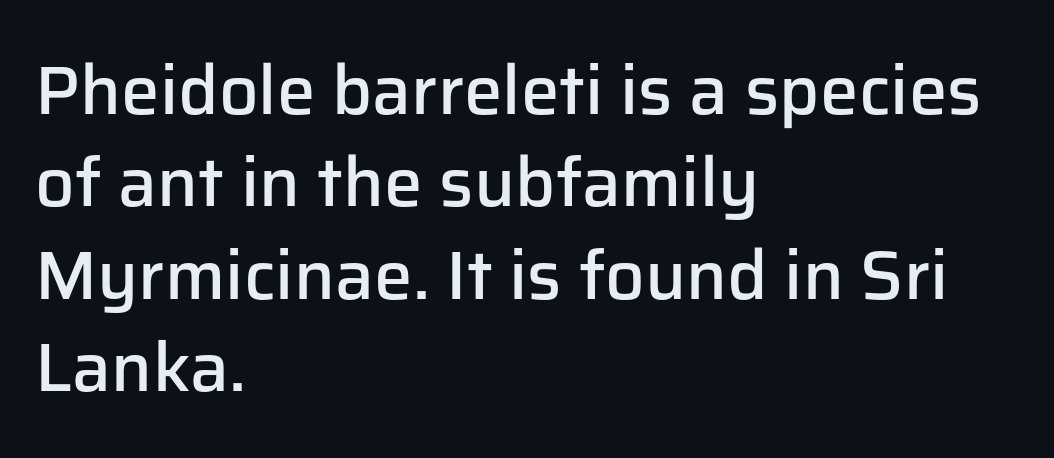
A bit beefed up — I'd call it semibold rather than bold. You could not count columns in this text — the font is proportionally spaced. Every row of glyphs begins at an identical x-position on the left. Decoration check: the copy has no underline. If you measured baseline to baseline, you'd find a middling distance.
